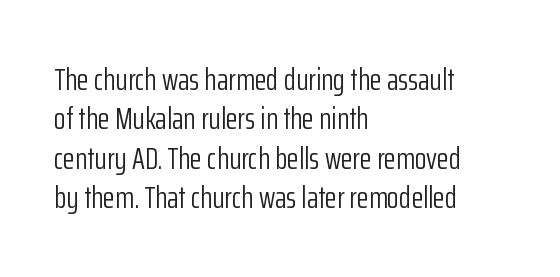
{"serif": "no", "italic": "no", "bold": "no", "weight": "light", "width": "condensed", "stroke_contrast": "low", "x_height": "medium", "monospaced": "no", "underline": "no", "align": "left", "line_spacing": "normal", "line_spacing_ratio": 1.27, "letter_spacing": "normal", "letter_spacing_em": 0.0, "glyph_px": 31}
